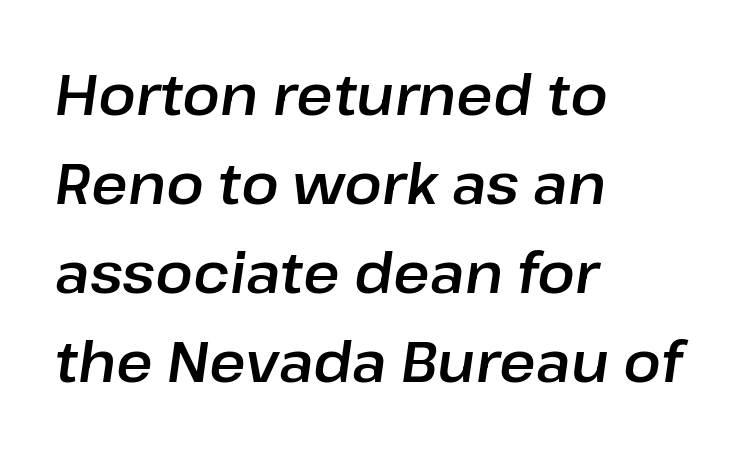
Q: Is the text italic (slanted)? A: Yes, it leans right by about 8 degrees.
Q: Is the text underlined? A: No.
Q: How is the paragraph aligned? A: Left-aligned.
Q: Is the spacing between letters normal or unusually wide? A: Normal.
Q: Is the spacing between lines tight, normal or loose? A: Normal.
Q: Width (condensed, normal, or wide)? A: Normal.
Q: Stroke contrast? A: Low.
Q: x-height? A: Medium.
Q: Monospaced? A: No.
